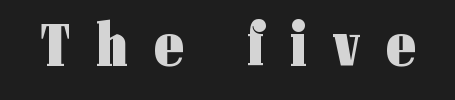
{"serif": "no", "italic": "no", "bold": "yes", "weight": "heavy", "width": "condensed", "stroke_contrast": "low", "x_height": "medium", "monospaced": "no", "underline": "no", "letter_spacing": "wide", "letter_spacing_em": 0.42, "glyph_px": 63}
